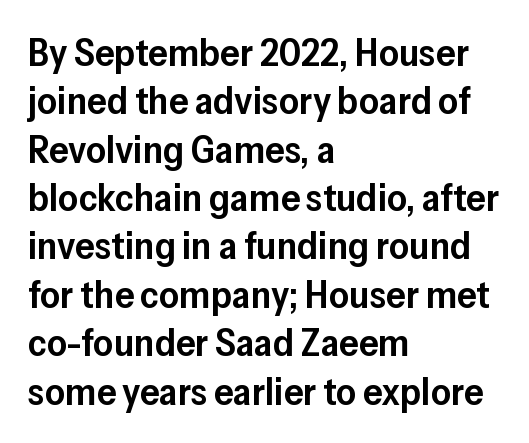
Rendered with straight, roman letterforms. Between one letter and the next there's only the usual sliver of space. A bit beefed up — I'd call it semibold rather than bold. Is the block centered? No — it sits flush against the left margin. The zone under the glyphs is completely vacant. Nope, no serifs anywhere on these letters.
